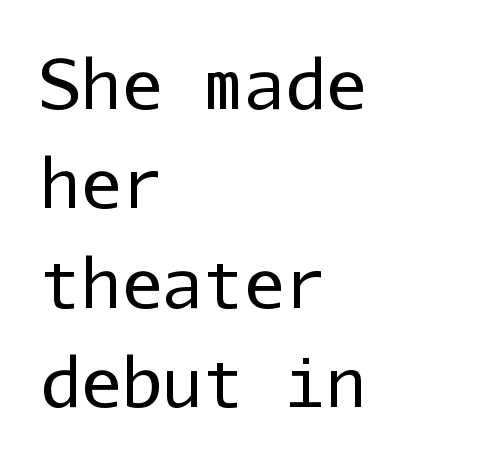
Q: Is the text bold? A: No.
Q: Is the text italic (slanted)? A: No, it is upright.
Q: Is the typeface a serif or a sans-serif typeface? A: Sans-serif.
Q: Is the text underlined? A: No.
Q: How is the paragraph aligned? A: Left-aligned.
Q: Is the spacing between letters normal or unusually wide? A: Normal.
Q: Is the spacing between lines tight, normal or loose? A: Normal.
Q: Width (condensed, normal, or wide)? A: Normal.
Q: Stroke contrast? A: Low.
Q: x-height? A: Medium.
Q: Monospaced? A: Yes.
